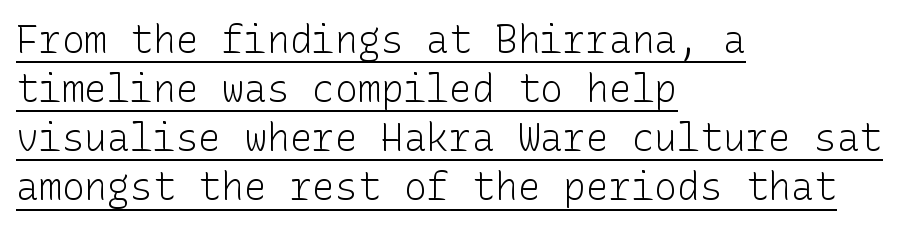
The image shows 38 px light sans-serif type, upright; set left-aligned, normal line spacing (1.29x), normal letter spacing, underlined; low stroke contrast and a medium x-height.
